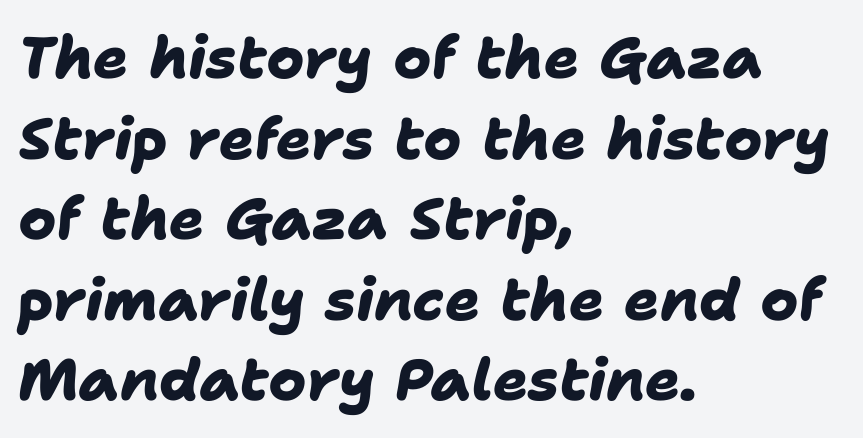
{"serif": "no", "bold": "yes", "weight": "heavy", "width": "normal", "stroke_contrast": "low", "x_height": "medium", "monospaced": "no", "underline": "no", "align": "left", "line_spacing": "normal", "line_spacing_ratio": 1.39, "letter_spacing": "normal", "letter_spacing_em": 0.0, "glyph_px": 58}
